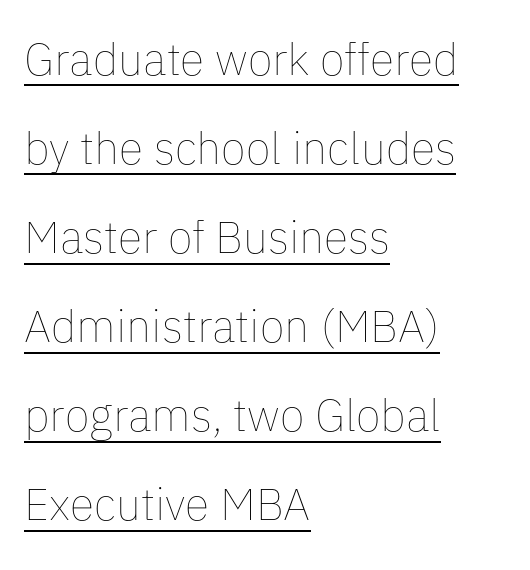
Q: Is the text bold? A: No.
Q: Is the text italic (slanted)? A: No, it is upright.
Q: Is the text underlined? A: Yes.
Q: How is the paragraph aligned? A: Left-aligned.
Q: Is the spacing between letters normal or unusually wide? A: Normal.
Q: Is the spacing between lines tight, normal or loose? A: Loose.
Q: Width (condensed, normal, or wide)? A: Normal.
Q: Stroke contrast? A: Low.
Q: x-height? A: Medium.
Q: Monospaced? A: No.
